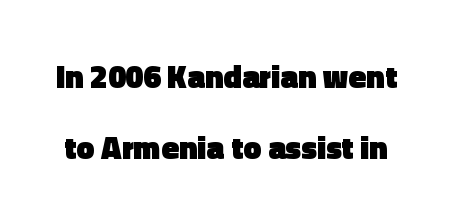
The image shows 32 px heavy sans-serif type, upright; set loose line spacing (2.22x), normal letter spacing, not underlined; a medium x-height.
